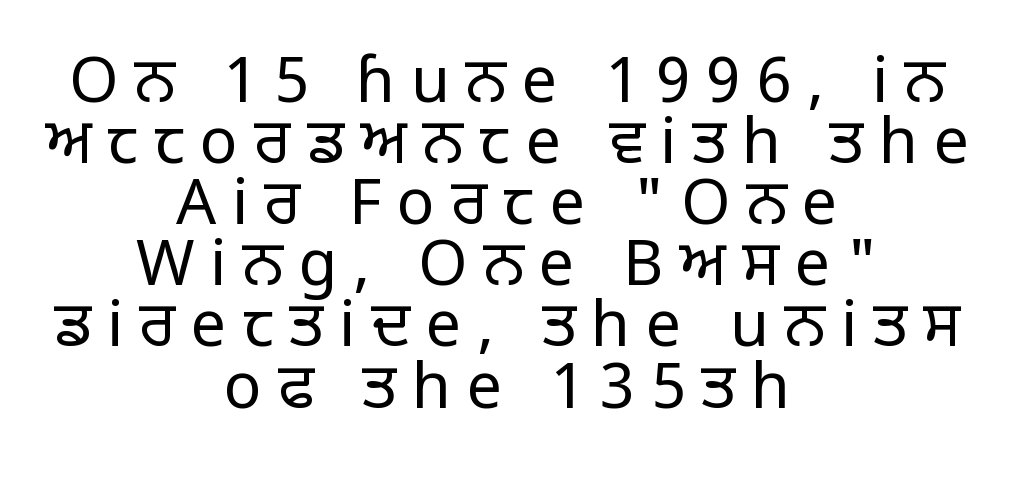
The image shows 63 px regular-weight sans-serif type, upright; set centered, tight line spacing (0.97x), unusually wide letter spacing (+0.25 em), not underlined; low stroke contrast and a large x-height.
